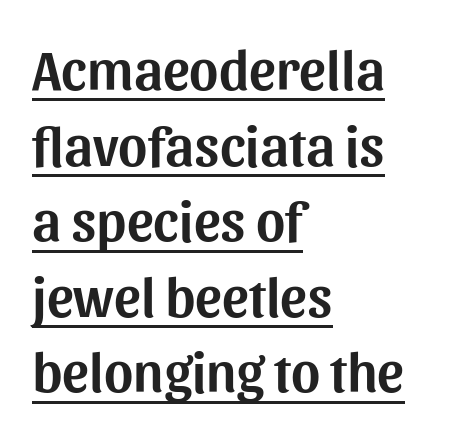
Q: Is the text italic (slanted)? A: No, it is upright.
Q: Is the typeface a serif or a sans-serif typeface? A: Sans-serif.
Q: Is the text underlined? A: Yes.
Q: How is the paragraph aligned? A: Left-aligned.
Q: Is the spacing between letters normal or unusually wide? A: Normal.
Q: Is the spacing between lines tight, normal or loose? A: Normal.
Q: Width (condensed, normal, or wide)? A: Normal.
Q: Stroke contrast? A: Medium.
Q: x-height? A: Medium.
Q: Monospaced? A: No.
